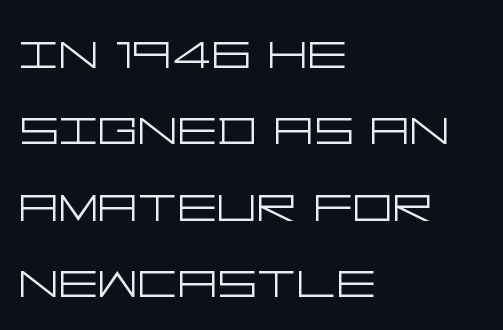
The image shows 62 px light, wide sans-serif type, upright; set left-aligned, line spacing 1.23x, normal letter spacing, not underlined; low stroke contrast and a large x-height.
